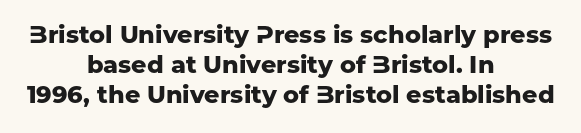
No italicization has been applied; the sample stays upright. The sample has been set heavy, in full bold. Here the glyphs are tracked normally, forming tight word shapes. Centered paragraph, ragged on both sides.
